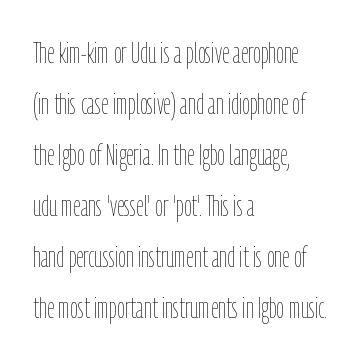
Q: Is the text bold? A: No.
Q: Is the text italic (slanted)? A: No, it is upright.
Q: Is the text underlined? A: No.
Q: How is the paragraph aligned? A: Left-aligned.
Q: Is the spacing between letters normal or unusually wide? A: Normal.
Q: Is the spacing between lines tight, normal or loose? A: Normal.
Q: Width (condensed, normal, or wide)? A: Condensed.
Q: Stroke contrast? A: Low.
Q: x-height? A: Medium.
Q: Monospaced? A: No.
